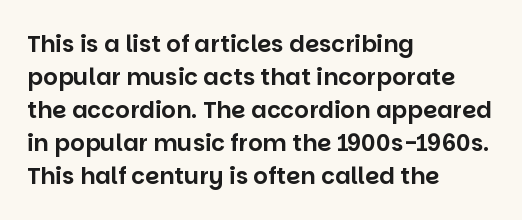
{"italic": "no", "underline": "no", "align": "left", "line_spacing": "normal", "line_spacing_ratio": 1.43, "letter_spacing": "normal", "letter_spacing_em": 0.0, "glyph_px": 23}
